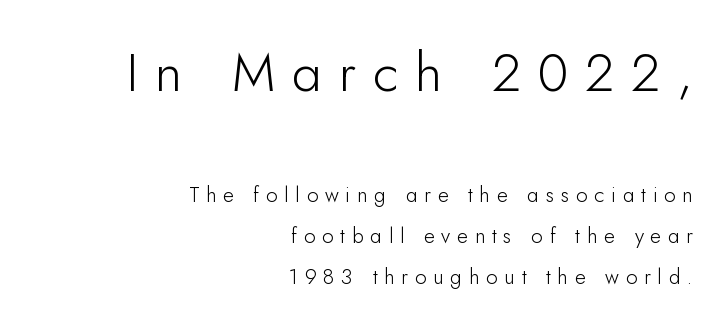
The rendering uses natural spacing where letterforms have individual widths. Any mark beneath the type? The region is blank. Honestly, the rows look like they've been pulled way apart. The type sits square on the baseline with zero lean. To sum up the face: it is a sans, with no serifs. Tracking value appears strongly positive — letters spread wide.
